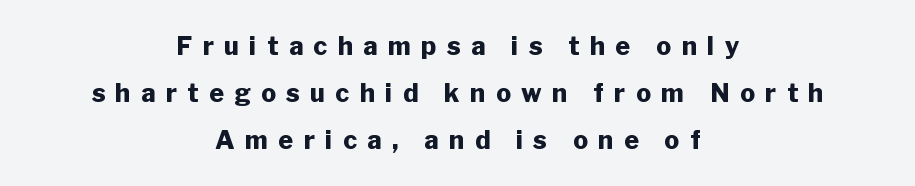
{"italic": "no", "bold": "yes", "underline": "no", "align": "center", "line_spacing_ratio": 1.88, "letter_spacing": "wide", "letter_spacing_em": 0.42, "glyph_px": 25}
